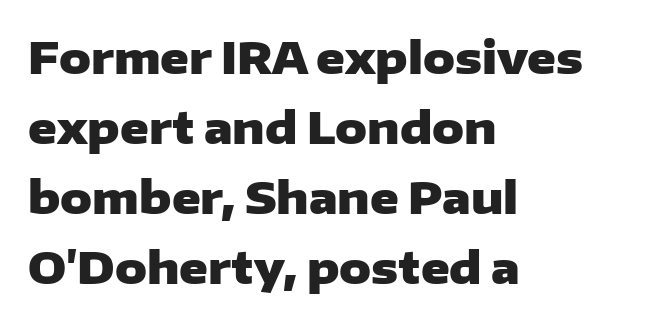
Q: Is the text bold? A: Yes.
Q: Is the text italic (slanted)? A: No, it is upright.
Q: Is the typeface a serif or a sans-serif typeface? A: Sans-serif.
Q: Is the text underlined? A: No.
Q: How is the paragraph aligned? A: Left-aligned.
Q: Is the spacing between letters normal or unusually wide? A: Normal.
Q: Is the spacing between lines tight, normal or loose? A: Normal.
Q: Width (condensed, normal, or wide)? A: Wide.
Q: Stroke contrast? A: Low.
Q: x-height? A: Medium.
Q: Monospaced? A: No.
